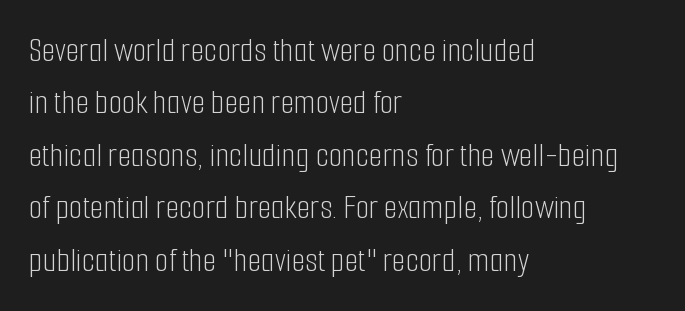
It's the straight-up-and-down kind of type. Line starts are locked; line ends wander. Compared with typical body copy, the letter spacing here is the same. Honestly, there is no underline to notice here at all.
